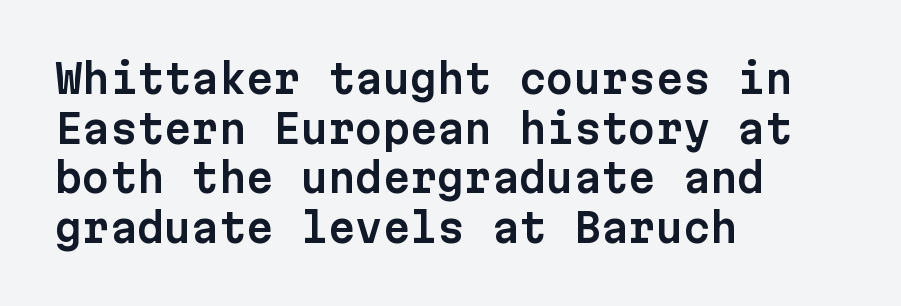
Q: Is the text italic (slanted)? A: No, it is upright.
Q: Is the typeface a serif or a sans-serif typeface? A: Sans-serif.
Q: Is the text underlined? A: No.
Q: How is the paragraph aligned? A: Left-aligned.
Q: Is the spacing between letters normal or unusually wide? A: Normal.
Q: Is the spacing between lines tight, normal or loose? A: Normal.
Q: Width (condensed, normal, or wide)? A: Normal.
Q: Stroke contrast? A: Low.
Q: x-height? A: Medium.
Q: Monospaced? A: Yes.
